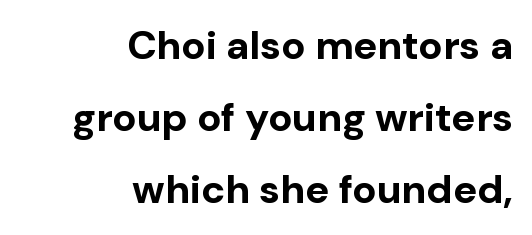
Q: Is the text bold? A: Yes.
Q: Is the text italic (slanted)? A: No, it is upright.
Q: Is the typeface a serif or a sans-serif typeface? A: Sans-serif.
Q: Is the text underlined? A: No.
Q: How is the paragraph aligned? A: Right-aligned.
Q: Is the spacing between letters normal or unusually wide? A: Normal.
Q: Width (condensed, normal, or wide)? A: Normal.
Q: Stroke contrast? A: Low.
Q: x-height? A: Medium.
Q: Monospaced? A: No.
